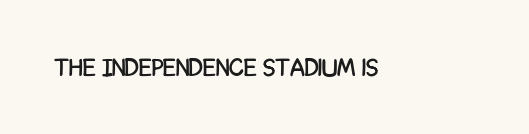
The image shows 25 px text type, upright; set normal letter spacing, not underlined.
